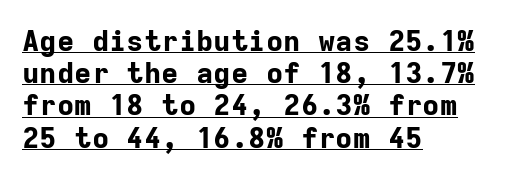
Q: Is the text bold? A: Yes.
Q: Is the text italic (slanted)? A: No, it is upright.
Q: Is the typeface a serif or a sans-serif typeface? A: Sans-serif.
Q: Is the text underlined? A: Yes.
Q: How is the paragraph aligned? A: Left-aligned.
Q: Is the spacing between letters normal or unusually wide? A: Normal.
Q: Is the spacing between lines tight, normal or loose? A: Tight.
Q: Width (condensed, normal, or wide)? A: Normal.
Q: Stroke contrast? A: Low.
Q: x-height? A: Medium.
Q: Monospaced? A: Yes.
